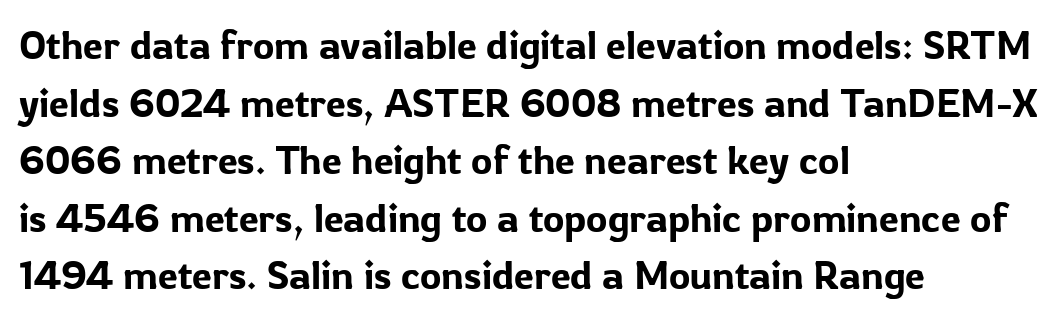
You can tell it's not italic because the verticals are truly vertical. The strip under each line holds only bare page. Layout note: lines flush left. Students, note that the glyphs here touch the page at normal intervals. Is this a fixed-width face? No — the glyphs have proportional, varying widths. Grotesque or geometric, the face here clearly has no serifs.
